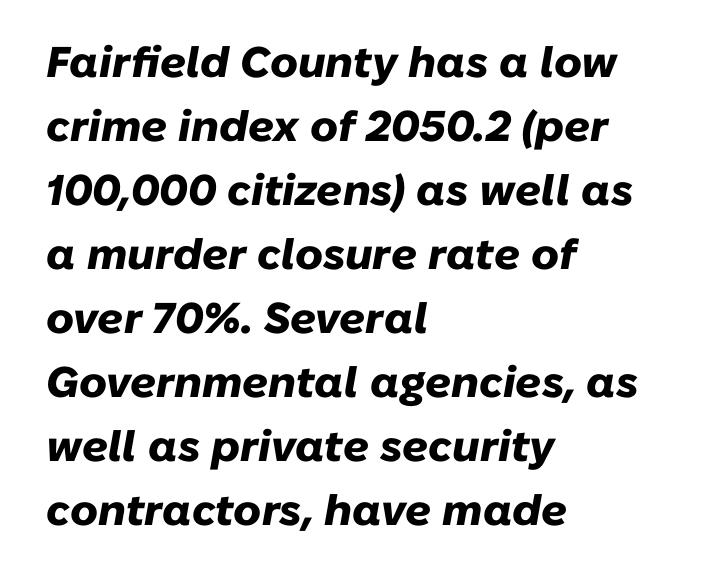
Q: Is the text bold? A: Yes.
Q: Is the text italic (slanted)? A: Yes, it leans right by about 10 degrees.
Q: Is the text underlined? A: No.
Q: How is the paragraph aligned? A: Left-aligned.
Q: Is the spacing between letters normal or unusually wide? A: Normal.
Q: Is the spacing between lines tight, normal or loose? A: Normal.
Q: Width (condensed, normal, or wide)? A: Normal.
Q: Stroke contrast? A: Low.
Q: x-height? A: Medium.
Q: Monospaced? A: No.
